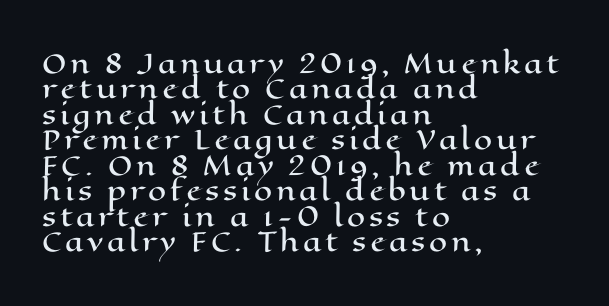
The image shows 26 px text type, upright; set left-aligned, tight line spacing (0.98x), not underlined.
